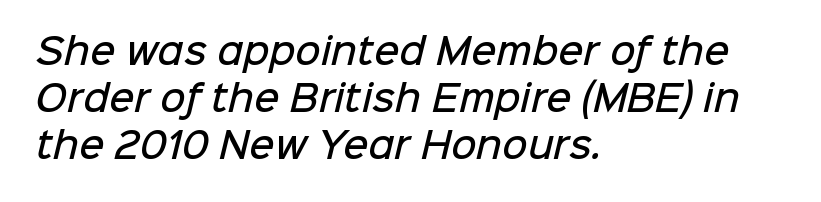
Quick note: interline space is typical. Typographic density is moderately raised because the face is semibold. Note the varied advance widths — an 'i' is clearly narrower than an 'm'. All the whitespace from short lines collects on the right. Descenders are the only things crossing below the line.
